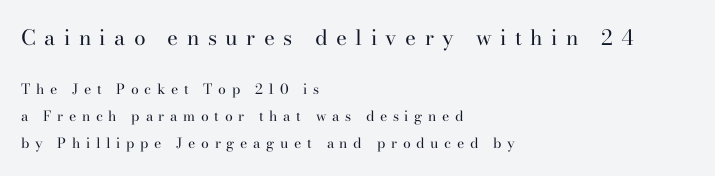
The image shows 21 px text type, upright; set left-aligned, loose line spacing (1.93x), unusually wide letter spacing (+0.4 em), not underlined; the first (top) block is 1.5x larger.
